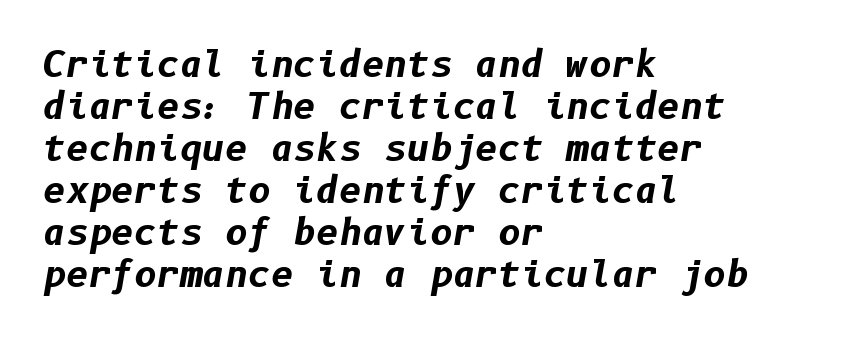
The rendering keeps characters at their native spacing. Check under the words: just untouched page. Which margin do the lines hug? The left one — the right edge is uneven. This is heavy type, rendered in bold. Compared with ordinary roman type, these characters are visibly tilted.
